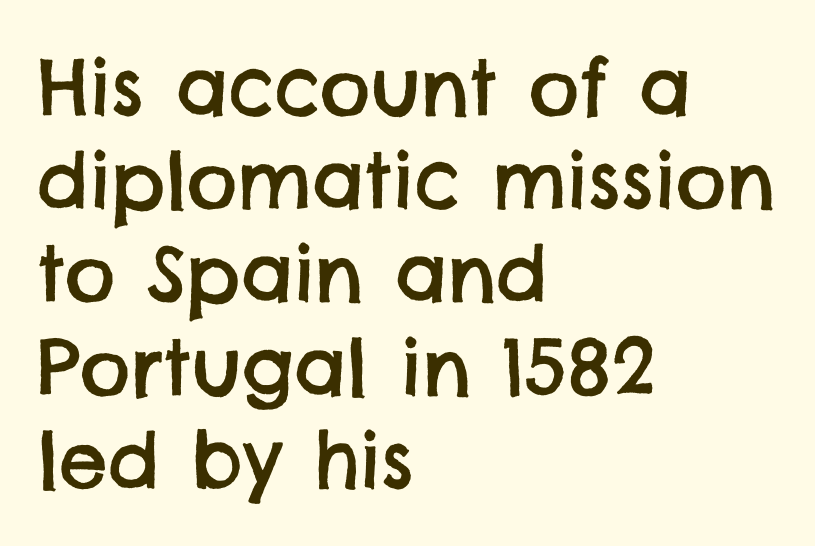
Q: Is the typeface a serif or a sans-serif typeface? A: Sans-serif.
Q: Is the text underlined? A: No.
Q: How is the paragraph aligned? A: Left-aligned.
Q: Is the spacing between letters normal or unusually wide? A: Normal.
Q: Width (condensed, normal, or wide)? A: Normal.
Q: Stroke contrast? A: Low.
Q: x-height? A: Large.
Q: Monospaced? A: No.
